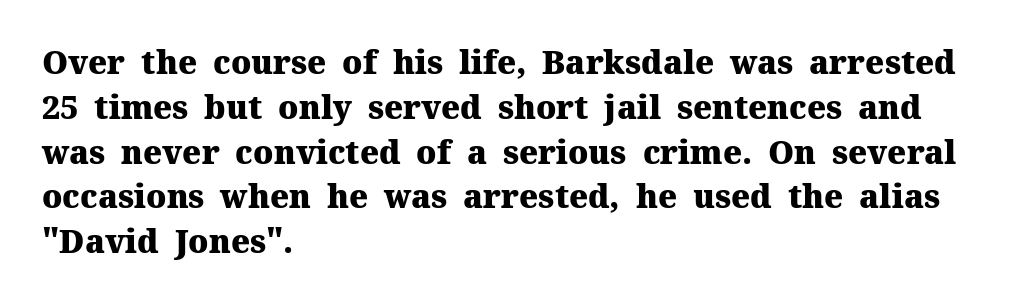
The image shows 32 px heavy serif type, upright; set left-aligned, normal line spacing (1.4x), normal letter spacing, not underlined; medium stroke contrast and a medium x-height.
